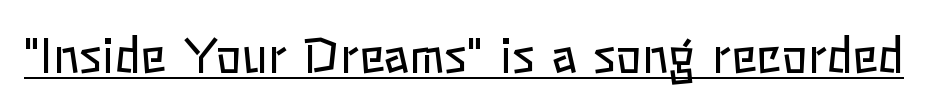
The image shows 48 px regular-weight type, upright; set normal letter spacing, underlined; low stroke contrast and a medium x-height.
